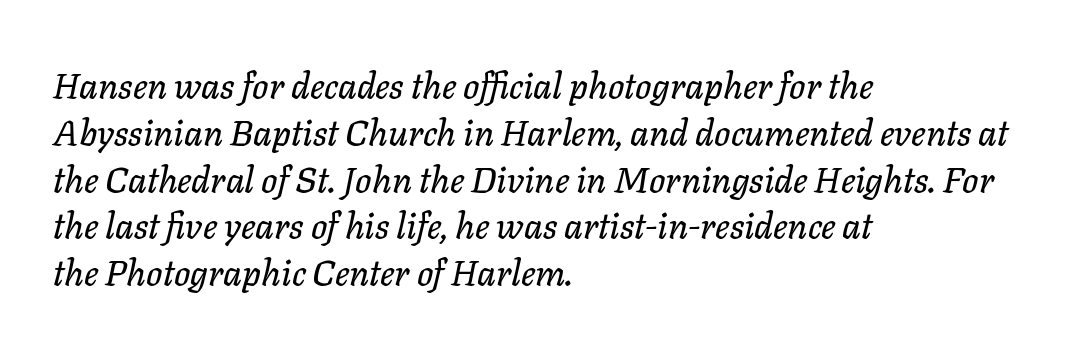
The letters are slanted; this is an italic face. The face used here is proportionally spaced, like ordinary book or web type. Horizontal bands of white between lines are of average thickness. Each row of text sits above clean, open space. Is the letter spacing exaggerated? No — it looks like the ordinary default. Layout note: lines flush left.
